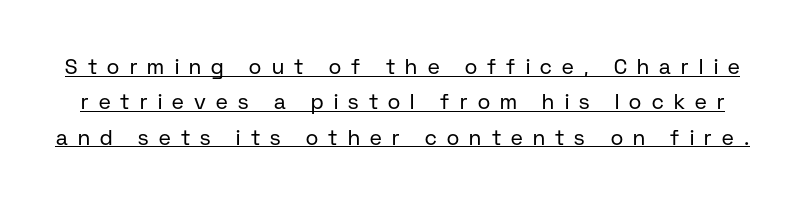
Q: Is the text bold? A: No.
Q: Is the text italic (slanted)? A: No, it is upright.
Q: Is the text underlined? A: Yes.
Q: Is the spacing between letters normal or unusually wide? A: Unusually wide.
Q: Is the spacing between lines tight, normal or loose? A: Normal.
